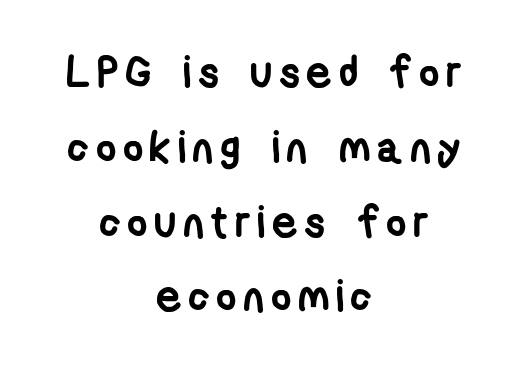
{"serif": "no", "bold": "yes", "weight": "semibold", "width": "condensed", "stroke_contrast": "low", "x_height": "medium", "monospaced": "no", "underline": "no", "align": "center", "line_spacing": "normal", "line_spacing_ratio": 1.7, "glyph_px": 44}
